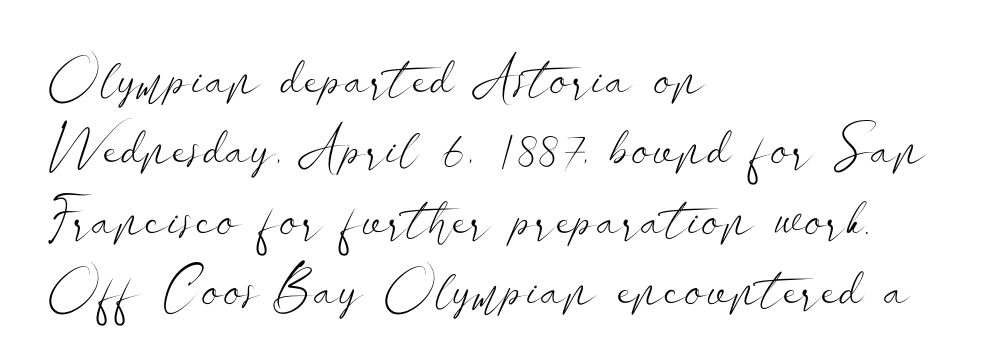
The strokes are not fattened; the text isn't bold. The lines are quadded left. The horizontal fit of the characters is conventional and even. The passage shown is typeset with a sans-serif family. The rendering uses natural spacing where letterforms have individual widths.
